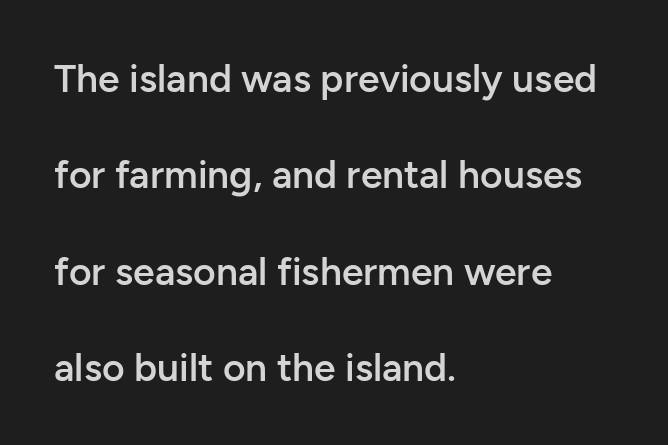
Q: Is the text bold? A: Semi-bold.
Q: Is the text italic (slanted)? A: No, it is upright.
Q: Is the typeface a serif or a sans-serif typeface? A: Sans-serif.
Q: Is the text underlined? A: No.
Q: How is the paragraph aligned? A: Left-aligned.
Q: Is the spacing between letters normal or unusually wide? A: Normal.
Q: Is the spacing between lines tight, normal or loose? A: Loose.
Q: Width (condensed, normal, or wide)? A: Normal.
Q: Stroke contrast? A: Low.
Q: x-height? A: Medium.
Q: Monospaced? A: No.
